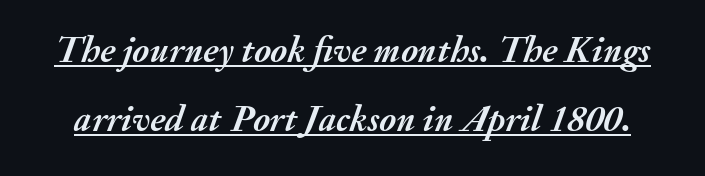
Q: Is the text bold? A: Yes.
Q: Is the text italic (slanted)? A: Yes, it leans right by about 20 degrees.
Q: Is the text underlined? A: Yes.
Q: Is the spacing between letters normal or unusually wide? A: Normal.
Q: Width (condensed, normal, or wide)? A: Normal.
Q: Stroke contrast? A: Medium.
Q: x-height? A: Small.
Q: Monospaced? A: No.
